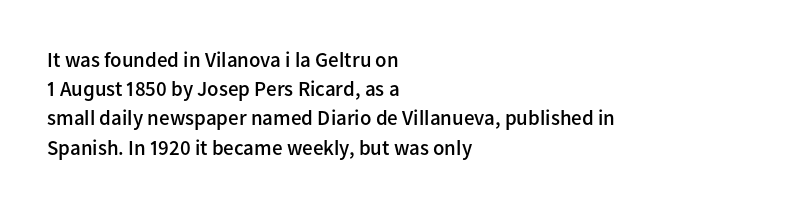
Q: Is the text bold? A: Semi-bold.
Q: Is the text italic (slanted)? A: No, it is upright.
Q: Is the text underlined? A: No.
Q: How is the paragraph aligned? A: Left-aligned.
Q: Is the spacing between letters normal or unusually wide? A: Normal.
Q: Is the spacing between lines tight, normal or loose? A: Normal.
